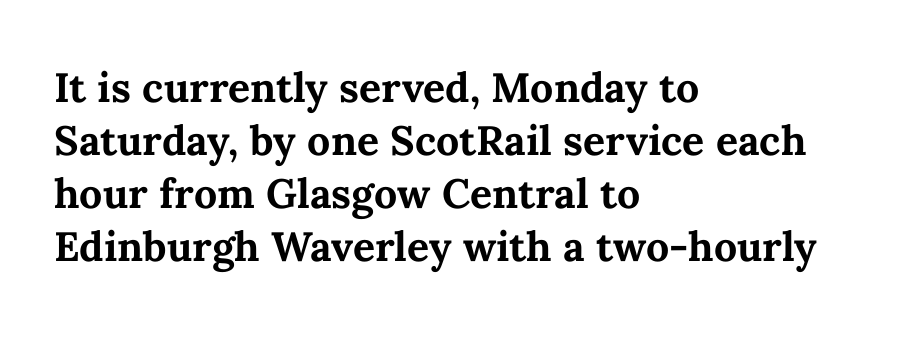
{"italic": "no", "bold": "yes", "weight": "bold", "width": "normal", "stroke_contrast": "medium", "x_height": "medium", "monospaced": "no", "underline": "no", "align": "left", "line_spacing": "normal", "line_spacing_ratio": 1.29, "letter_spacing": "normal", "letter_spacing_em": 0.0, "glyph_px": 41}
